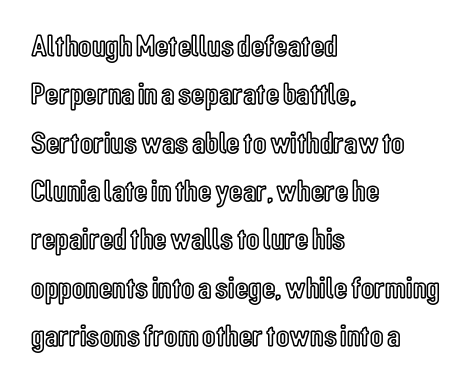
The image shows 31 px condensed type, upright; set left-aligned, normal line spacing (1.56x), normal letter spacing, not underlined; a medium x-height.
